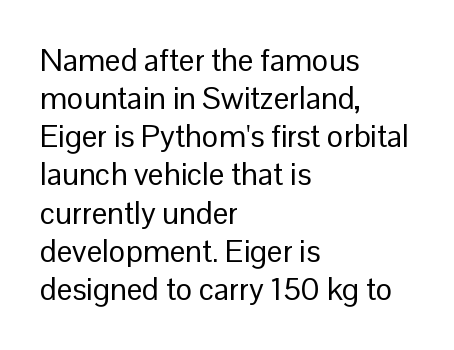
The specimen reads as upright at a glance. Plain, unruled lines of type. The rendering keeps characters at their native spacing. Stem width sits at or under what a default text font uses.
